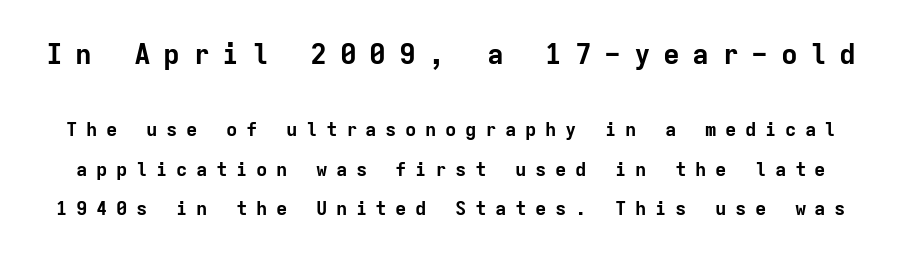
Q: Is the text bold? A: Yes.
Q: Is the text italic (slanted)? A: No, it is upright.
Q: Is the typeface a serif or a sans-serif typeface? A: Sans-serif.
Q: Is the text underlined? A: No.
Q: Is the spacing between letters normal or unusually wide? A: Unusually wide.
Q: Is the spacing between lines tight, normal or loose? A: Loose.
Q: Which block of text is set in a larger size, the first (top) or the second (bottom)? A: The first (top) one.
Q: Width (condensed, normal, or wide)? A: Normal.
Q: Stroke contrast? A: Low.
Q: x-height? A: Medium.
Q: Monospaced? A: Yes.
